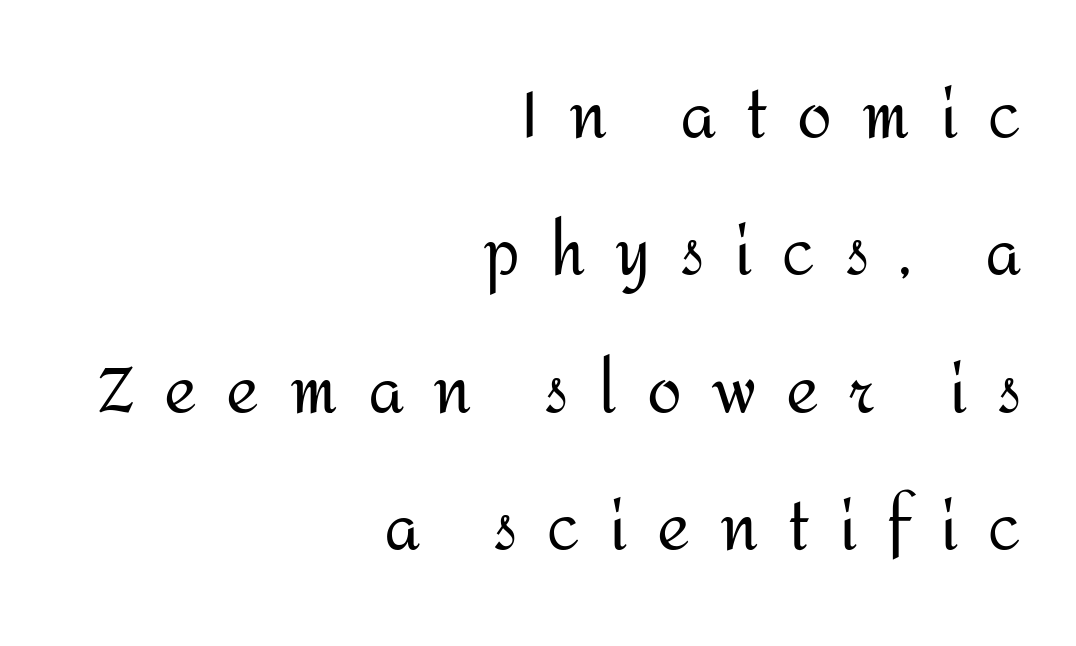
{"serif": "no", "italic": "no", "bold": "no", "weight": "regular", "width": "normal", "stroke_contrast": "medium", "x_height": "medium", "monospaced": "no", "underline": "no", "align": "right", "line_spacing": "loose", "line_spacing_ratio": 2.18, "letter_spacing": "wide", "letter_spacing_em": 0.47, "glyph_px": 63}
